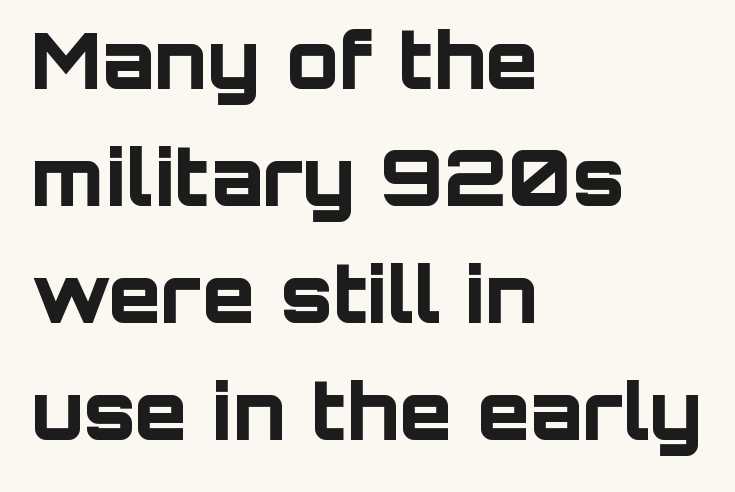
Q: Is the text bold? A: Yes.
Q: Is the text italic (slanted)? A: No, it is upright.
Q: Is the typeface a serif or a sans-serif typeface? A: Sans-serif.
Q: Is the text underlined? A: No.
Q: How is the paragraph aligned? A: Left-aligned.
Q: Is the spacing between letters normal or unusually wide? A: Normal.
Q: Is the spacing between lines tight, normal or loose? A: Normal.
Q: Width (condensed, normal, or wide)? A: Normal.
Q: Stroke contrast? A: Low.
Q: x-height? A: Large.
Q: Monospaced? A: No.
